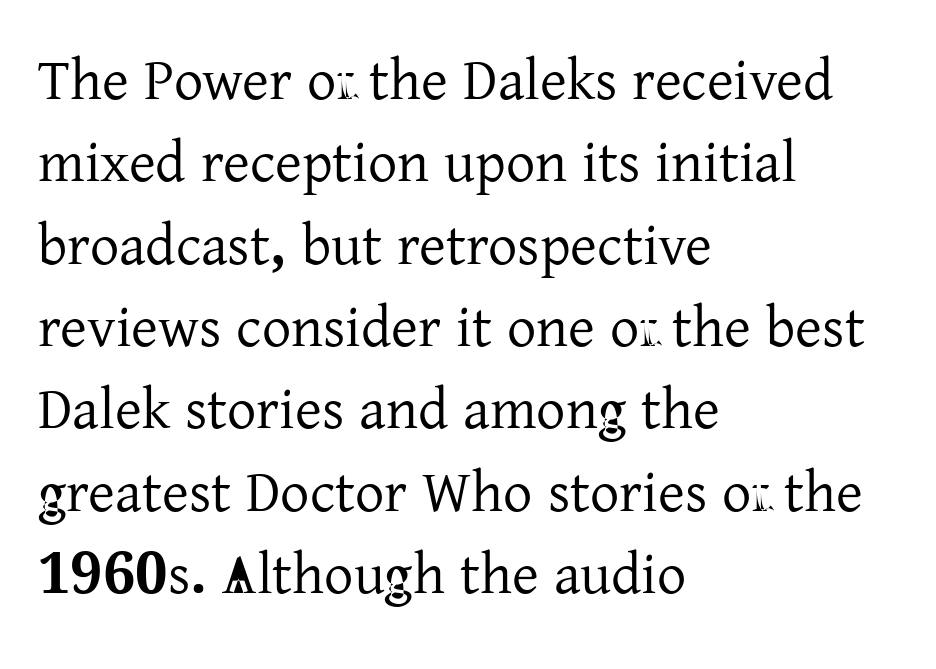
The image shows 58 px serif type, upright; set left-aligned, normal line spacing (1.42x), normal letter spacing, not underlined; low stroke contrast and a medium x-height.
